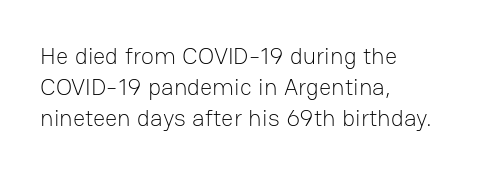
{"italic": "no", "bold": "no", "underline": "no", "align": "left", "line_spacing": "normal", "line_spacing_ratio": 1.29, "letter_spacing": "normal", "letter_spacing_em": 0.0, "glyph_px": 24}
